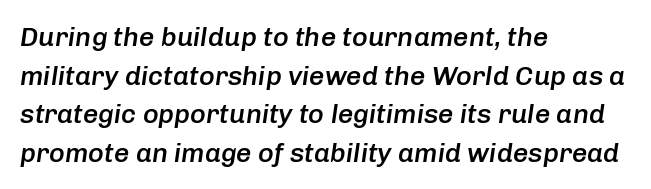
Q: Is the text bold? A: Semi-bold.
Q: Is the text italic (slanted)? A: Yes, it leans right by about 8 degrees.
Q: Is the text underlined? A: No.
Q: How is the paragraph aligned? A: Left-aligned.
Q: Is the spacing between letters normal or unusually wide? A: Normal.
Q: Is the spacing between lines tight, normal or loose? A: Normal.
